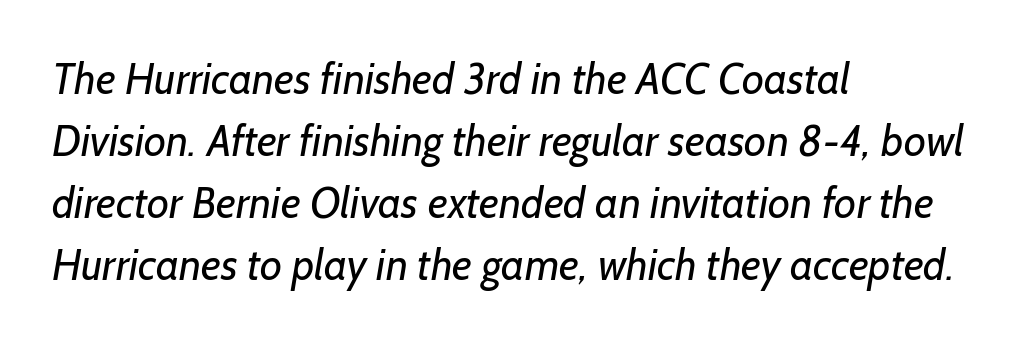
Q: Is the text bold? A: No.
Q: Is the typeface a serif or a sans-serif typeface? A: Sans-serif.
Q: Is the text underlined? A: No.
Q: How is the paragraph aligned? A: Left-aligned.
Q: Is the spacing between letters normal or unusually wide? A: Normal.
Q: Is the spacing between lines tight, normal or loose? A: Normal.
Q: Width (condensed, normal, or wide)? A: Normal.
Q: Stroke contrast? A: Low.
Q: x-height? A: Medium.
Q: Monospaced? A: No.
